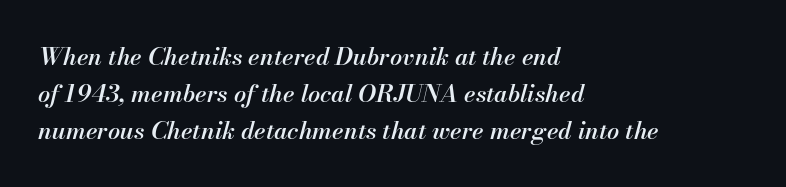
Q: Is the text bold? A: Semi-bold.
Q: Is the text italic (slanted)? A: Yes, it leans right by about 13 degrees.
Q: Is the text underlined? A: No.
Q: How is the paragraph aligned? A: Left-aligned.
Q: Is the spacing between letters normal or unusually wide? A: Normal.
Q: Is the spacing between lines tight, normal or loose? A: Normal.
